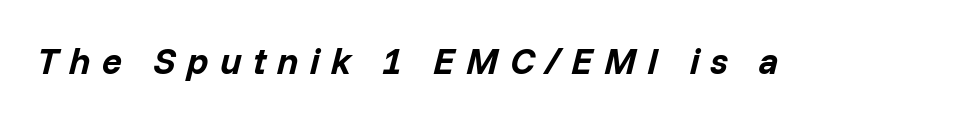
Looking at the ascenders, they clearly lean. Note the varied advance widths — an 'i' is clearly narrower than an 'm'. Short note: letters widely spaced. The specimen omits any rule beneath the text block's lines.
